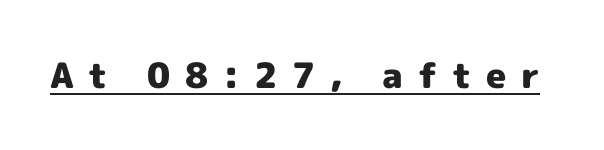
Q: Is the text bold? A: Yes.
Q: Is the text italic (slanted)? A: No, it is upright.
Q: Is the typeface a serif or a sans-serif typeface? A: Sans-serif.
Q: Is the text underlined? A: Yes.
Q: Is the spacing between letters normal or unusually wide? A: Unusually wide.
Q: Width (condensed, normal, or wide)? A: Normal.
Q: x-height? A: Medium.
Q: Monospaced? A: No.
